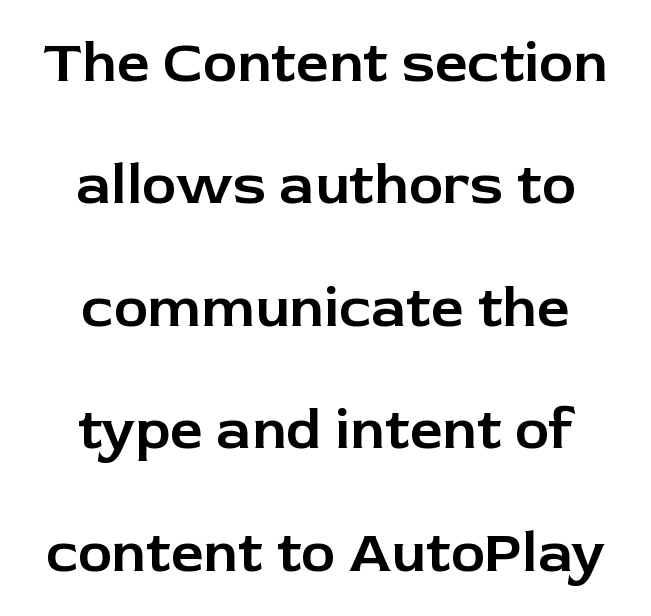
The image shows 58 px sans-serif type, upright; set centered, loose line spacing (2.11x), normal letter spacing, not underlined; low stroke contrast and a medium x-height.
